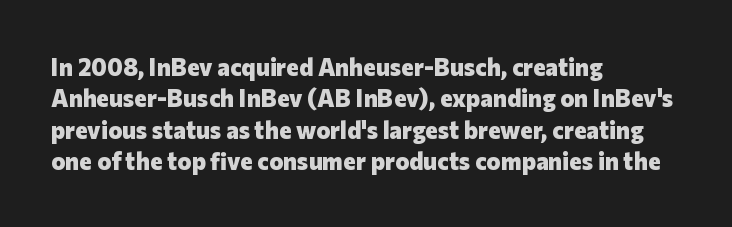
The image shows 24 px bold type, upright; set left-aligned, normal line spacing (1.31x), normal letter spacing, not underlined.
